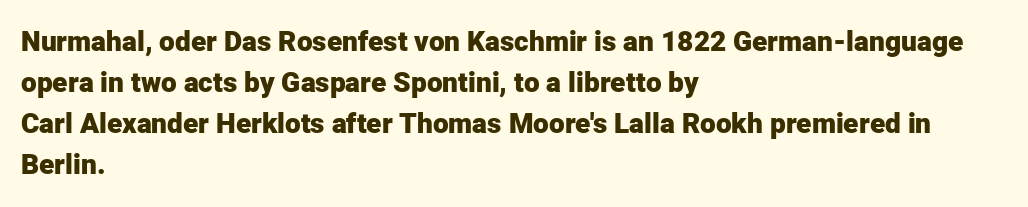
Italic: no, the glyphs are upright roman. In CSS terms this would be text-align: left. Heavy-handed strokes throughout: this text is bold. Nothing sits at the stroke ends, so this counts as sans-serif.
